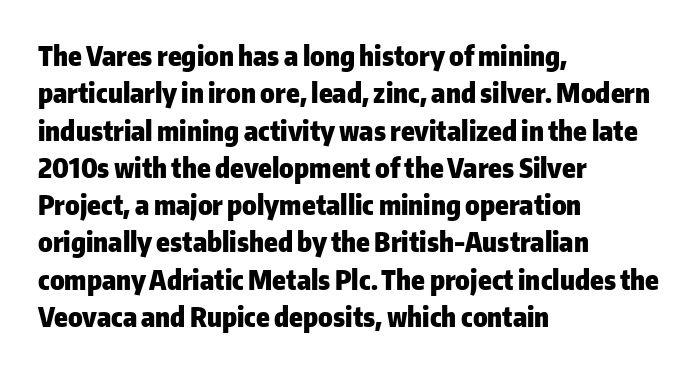
{"italic": "no", "bold": "yes", "underline": "no", "align": "left", "line_spacing": "normal", "line_spacing_ratio": 1.38, "letter_spacing": "normal", "letter_spacing_em": 0.0, "glyph_px": 27}
